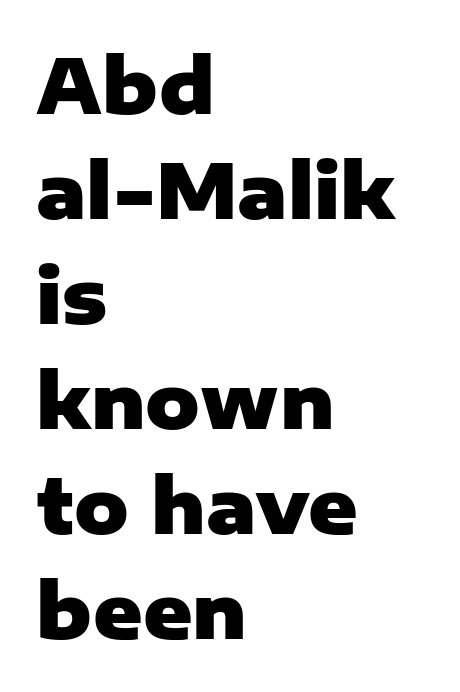
The image shows 75 px heavy sans-serif type, upright; set left-aligned, normal line spacing (1.4x), normal letter spacing, not underlined; low stroke contrast and a medium x-height.
